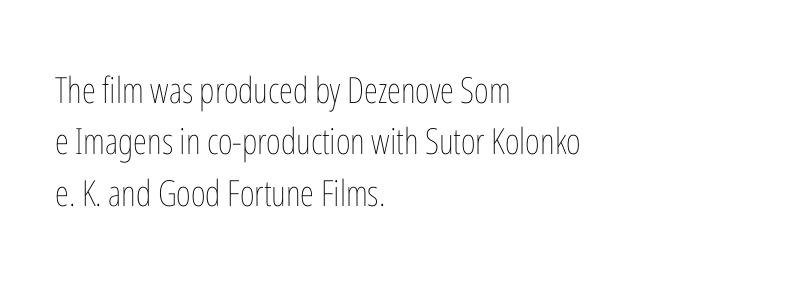
This is the regular roman posture of the typeface. Every row of glyphs begins at an identical x-position on the left. A light-to-regular cut is what we see here. Do the characters align in a grid? No, the font is proportional. Is the letter spacing exaggerated? No — it looks like the ordinary default.
